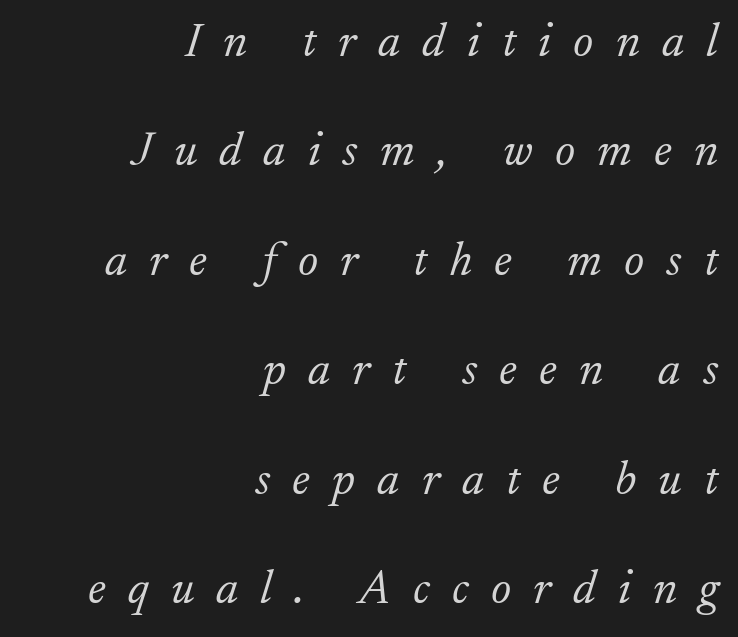
Compared with typical paragraphs, the rows here are farther apart. The compositor pushed each line to the right boundary. The specimen omits any rule beneath the text block's lines. Would a proofreader flag this as italicized? Yes. Letterform terminals end in serifs throughout the passage. Proportional: the letters do not fall into vertical columns.
